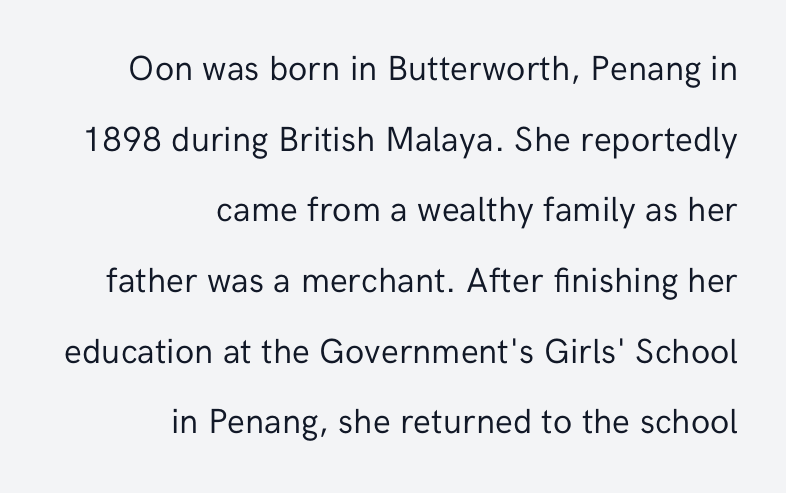
{"serif": "no", "italic": "no", "bold": "no", "weight": "regular", "width": "normal", "stroke_contrast": "low", "x_height": "medium", "monospaced": "no", "underline": "no", "align": "right", "line_spacing": "loose", "line_spacing_ratio": 2.02, "letter_spacing": "normal", "letter_spacing_em": 0.0, "glyph_px": 35}
